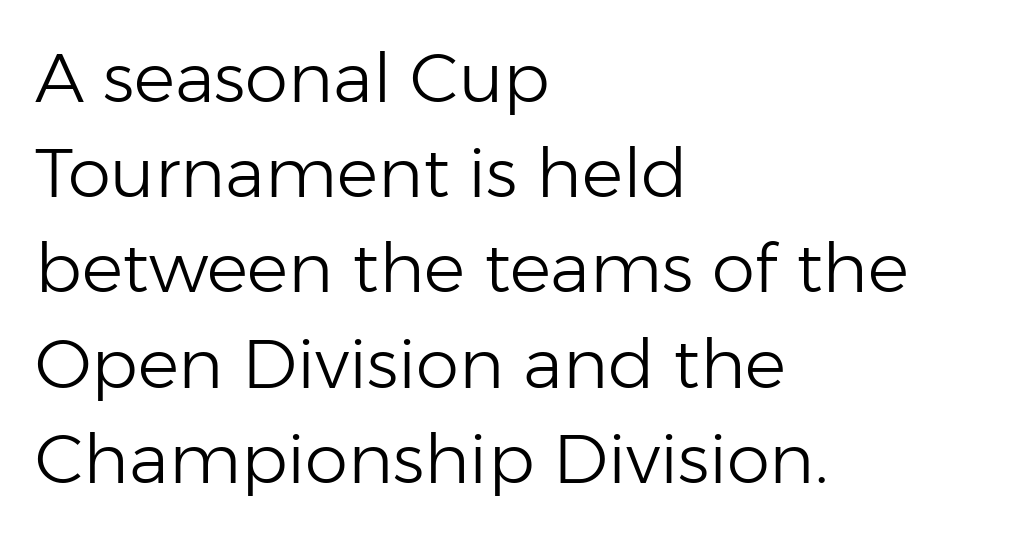
{"serif": "no", "italic": "no", "bold": "no", "weight": "light", "width": "normal", "stroke_contrast": "low", "x_height": "medium", "monospaced": "no", "underline": "no", "align": "left", "line_spacing": "normal", "line_spacing_ratio": 1.38, "letter_spacing": "normal", "letter_spacing_em": 0.0, "glyph_px": 69}
